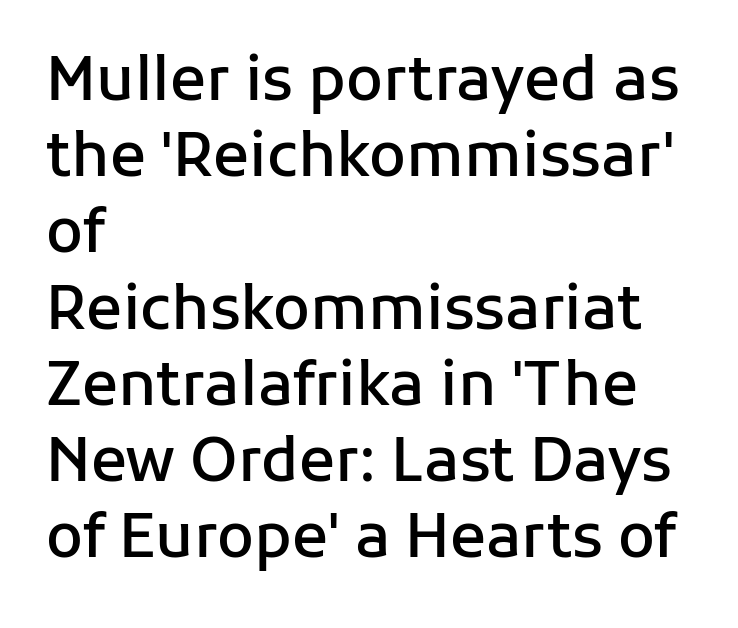
{"serif": "no", "italic": "no", "bold": "semi", "weight": "semibold", "width": "normal", "stroke_contrast": "low", "x_height": "medium", "monospaced": "no", "underline": "no", "align": "left", "line_spacing": "normal", "line_spacing_ratio": 1.27, "letter_spacing": "normal", "letter_spacing_em": 0.0, "glyph_px": 60}
